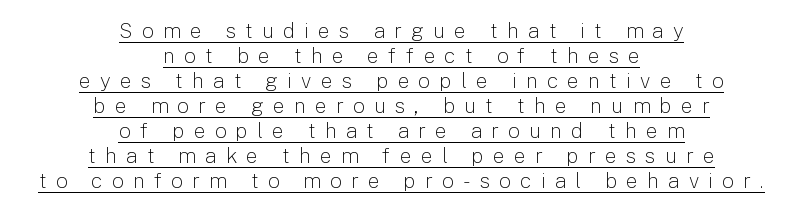
Q: Is the text bold? A: No.
Q: Is the text italic (slanted)? A: No, it is upright.
Q: Is the text underlined? A: Yes.
Q: How is the paragraph aligned? A: Centered.
Q: Is the spacing between letters normal or unusually wide? A: Unusually wide.
